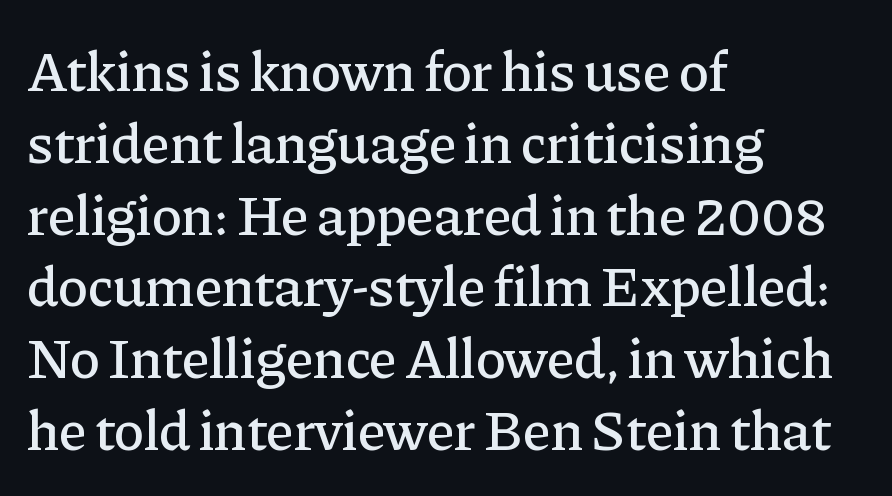
{"serif": "yes", "italic": "no", "width": "normal", "stroke_contrast": "low", "x_height": "medium", "monospaced": "no", "underline": "no", "align": "left", "line_spacing": "normal", "line_spacing_ratio": 1.26, "letter_spacing": "normal", "letter_spacing_em": 0.0, "glyph_px": 57}
